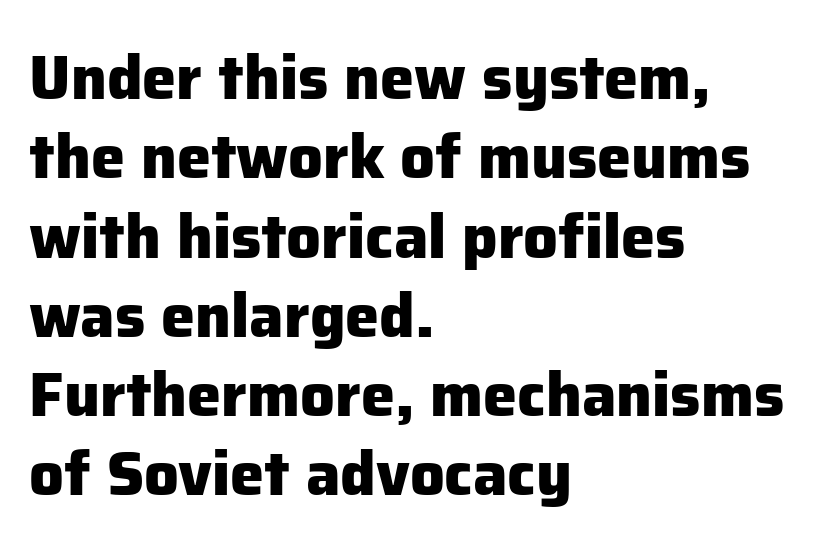
{"serif": "no", "italic": "no", "bold": "yes", "weight": "heavy", "width": "normal", "stroke_contrast": "low", "x_height": "medium", "monospaced": "no", "underline": "no", "align": "left", "line_spacing": "normal", "line_spacing_ratio": 1.3, "letter_spacing": "normal", "letter_spacing_em": 0.0, "glyph_px": 61}
